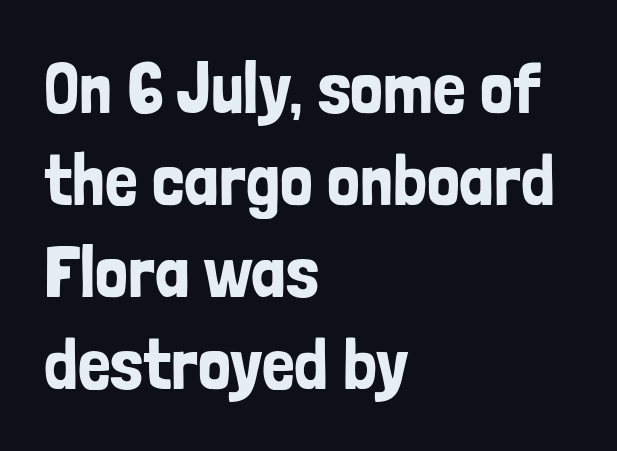
{"serif": "no", "italic": "no", "width": "condensed", "stroke_contrast": "low", "x_height": "medium", "monospaced": "no", "underline": "no", "align": "left", "line_spacing": "normal", "line_spacing_ratio": 1.26, "letter_spacing": "normal", "letter_spacing_em": 0.0, "glyph_px": 73}
